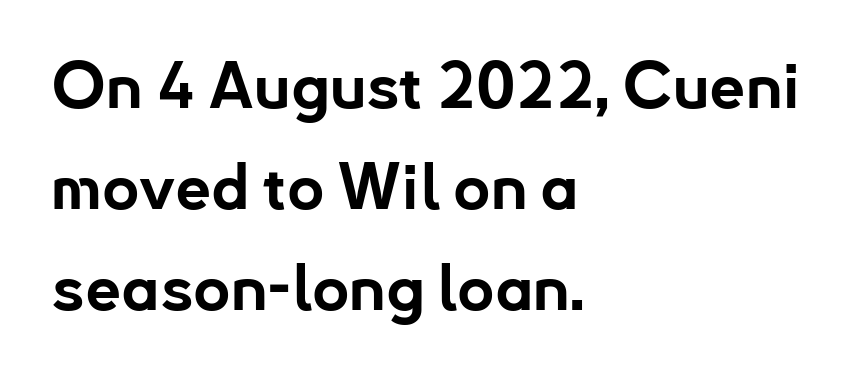
The image shows 64 px bold sans-serif type, upright; set left-aligned, normal line spacing (1.58x), normal letter spacing, not underlined; low stroke contrast and a small x-height.
